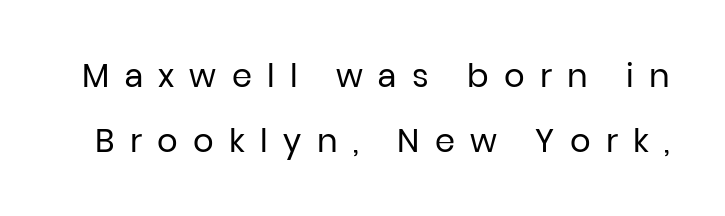
The image shows 32 px regular-weight sans-serif type, upright; set loose line spacing (2.02x), unusually wide letter spacing (+0.48 em), not underlined; low stroke contrast and a medium x-height.
